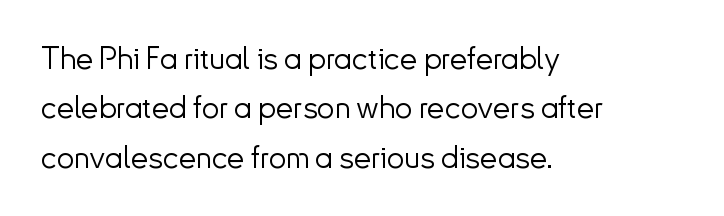
{"serif": "no", "italic": "no", "bold": "no", "weight": "light", "width": "normal", "stroke_contrast": "low", "x_height": "small", "monospaced": "no", "underline": "no", "align": "left", "line_spacing": "normal", "line_spacing_ratio": 1.59, "letter_spacing": "normal", "letter_spacing_em": 0.0, "glyph_px": 31}
